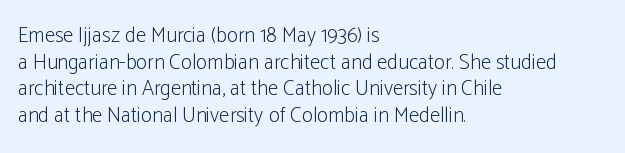
{"italic": "no", "bold": "no", "underline": "no", "align": "left", "line_spacing": "normal", "line_spacing_ratio": 1.27, "letter_spacing": "normal", "letter_spacing_em": 0.0, "glyph_px": 21}
